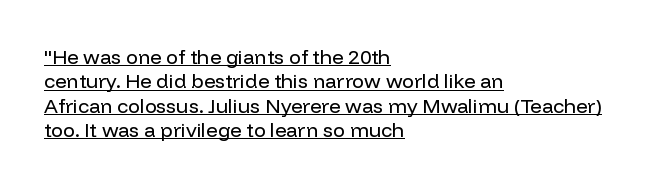
Students, note that the glyphs here touch the page at normal intervals. The setting favours the left margin, as ordinary paragraphs usually do. The characters are drawn with everyday or finer stroke widths. The rendering uses the underline text-decoration. Rendered with straight, roman letterforms.
